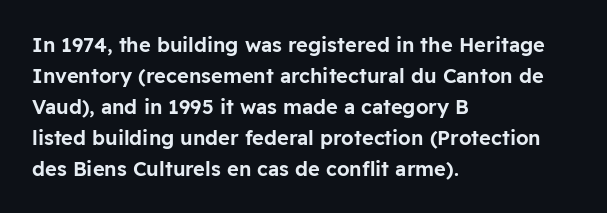
{"italic": "no", "underline": "no", "align": "left", "line_spacing": "normal", "line_spacing_ratio": 1.55, "letter_spacing": "normal", "letter_spacing_em": 0.0, "glyph_px": 20}
